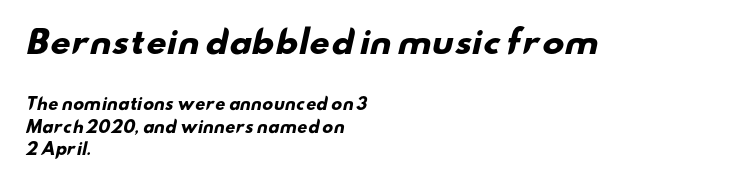
This block has exactly the height ordinary leading produces. The rendering shrinks the type as you move from the upper chunk to the lower. Underlining? Definitely not there. Weight check: bold — yes, fully.
